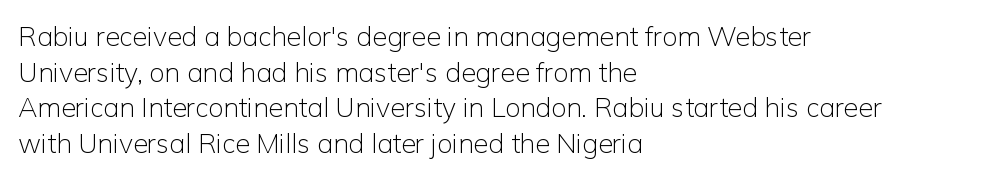
Q: Is the text bold? A: No.
Q: Is the text italic (slanted)? A: No, it is upright.
Q: Is the text underlined? A: No.
Q: How is the paragraph aligned? A: Left-aligned.
Q: Is the spacing between letters normal or unusually wide? A: Normal.
Q: Is the spacing between lines tight, normal or loose? A: Normal.
